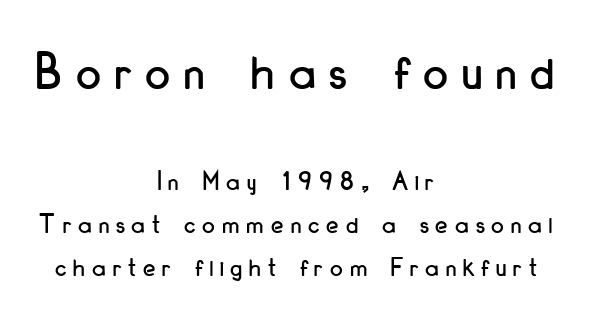
{"serif": "no", "italic": "no", "width": "condensed", "stroke_contrast": "low", "x_height": "small", "monospaced": "no", "underline": "no", "align": "center", "line_spacing": "normal", "line_spacing_ratio": 1.53, "letter_spacing": "wide", "letter_spacing_em": 0.25, "larger_block": "first", "size_ratio": 1.96, "glyph_px": 55}
